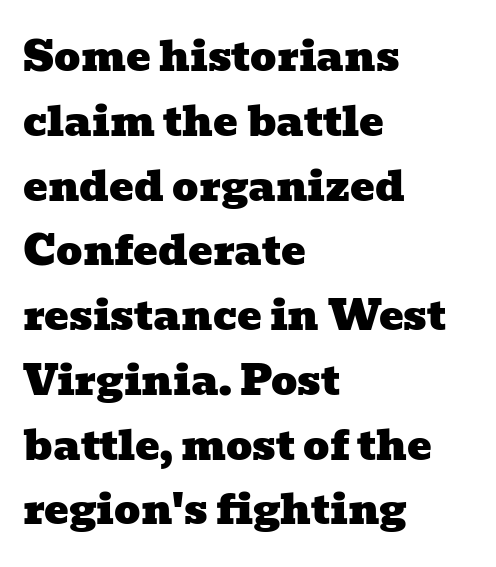
{"serif": "yes", "width": "wide", "stroke_contrast": "low", "x_height": "medium", "monospaced": "no", "underline": "no", "align": "left", "line_spacing": "normal", "line_spacing_ratio": 1.58, "letter_spacing": "normal", "letter_spacing_em": 0.0, "glyph_px": 41}
